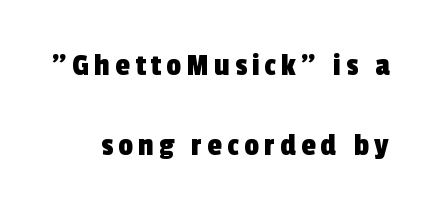
The image shows 33 px condensed sans-serif type; set loose line spacing (2.43x), not underlined; a medium x-height.
